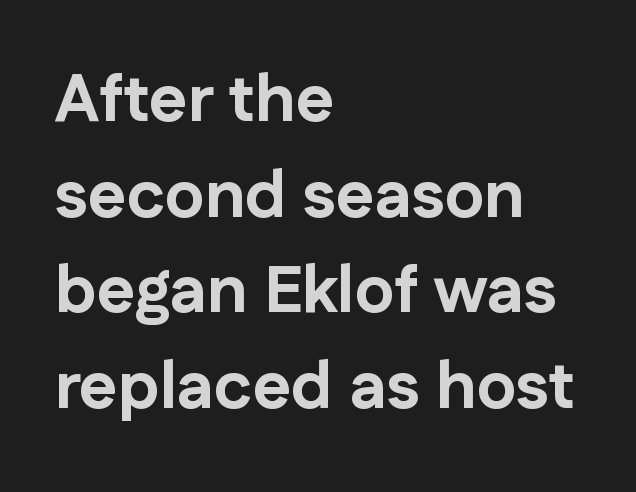
The image shows 66 px bold sans-serif type, upright; set left-aligned, normal line spacing (1.45x), normal letter spacing, not underlined; low stroke contrast and a medium x-height.
